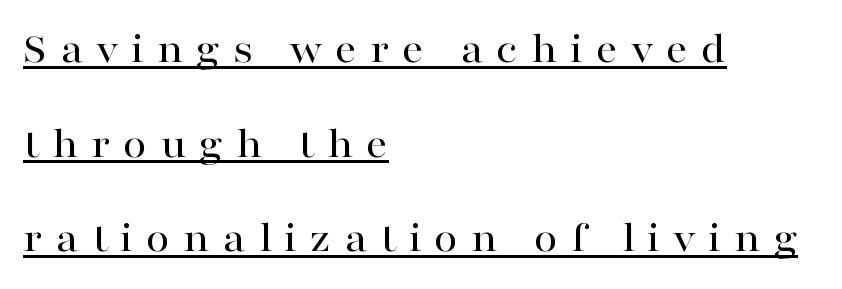
Q: Is the text italic (slanted)? A: No, it is upright.
Q: Is the typeface a serif or a sans-serif typeface? A: Serif.
Q: Is the text underlined? A: Yes.
Q: How is the paragraph aligned? A: Left-aligned.
Q: Is the spacing between letters normal or unusually wide? A: Unusually wide.
Q: Is the spacing between lines tight, normal or loose? A: Loose.
Q: Width (condensed, normal, or wide)? A: Wide.
Q: Stroke contrast? A: High.
Q: x-height? A: Medium.
Q: Monospaced? A: No.
